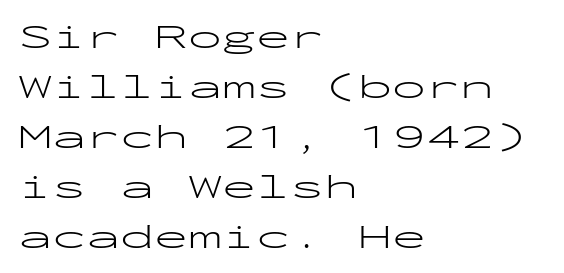
The image shows 34 px light, wide sans-serif type, upright, monospaced; set left-aligned, normal line spacing (1.47x), normal letter spacing, not underlined; low stroke contrast and a medium x-height.
